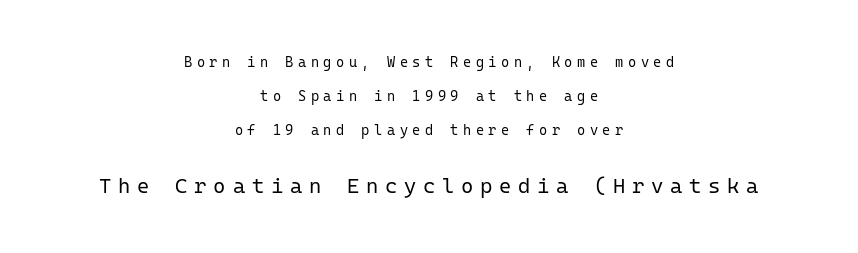
The image shows 21 px text type, upright; set centered, loose line spacing (2.44x), unusually wide letter spacing (+0.32 em), not underlined; the second (bottom) block is 1.5x larger.
